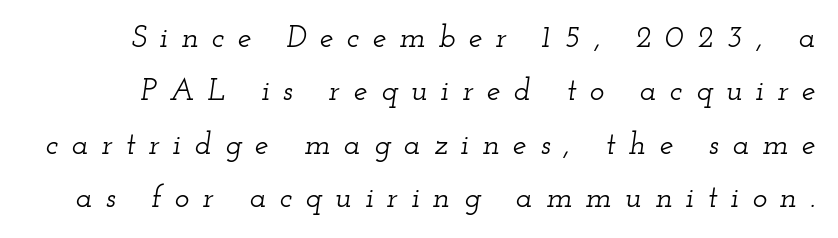
{"serif": "yes", "italic": "yes", "lean": "right", "slant_degrees": 12, "width": "wide", "stroke_contrast": "low", "x_height": "small", "monospaced": "no", "underline": "no", "line_spacing_ratio": 1.72, "letter_spacing": "wide", "letter_spacing_em": 0.43, "glyph_px": 31}
